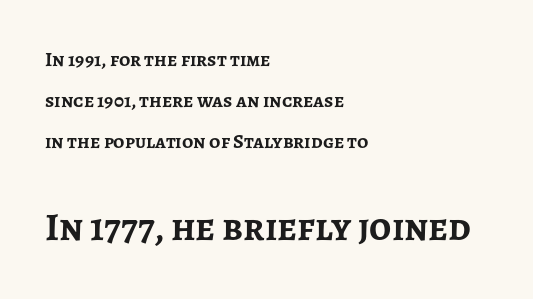
{"serif": "no", "italic": "no", "bold": "yes", "weight": "semibold", "width": "normal", "stroke_contrast": "low", "x_height": "medium", "monospaced": "no", "underline": "no", "align": "left", "line_spacing": "loose", "line_spacing_ratio": 2.06, "letter_spacing": "normal", "letter_spacing_em": 0.0, "larger_block": "second", "size_ratio": 1.95, "glyph_px": 39}
